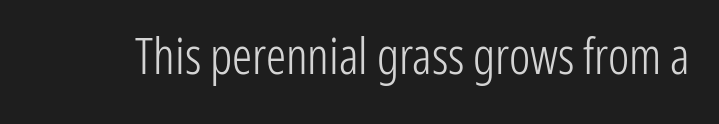
Q: Is the text bold? A: No.
Q: Is the text italic (slanted)? A: No, it is upright.
Q: Is the typeface a serif or a sans-serif typeface? A: Sans-serif.
Q: Is the text underlined? A: No.
Q: Is the spacing between letters normal or unusually wide? A: Normal.
Q: Width (condensed, normal, or wide)? A: Condensed.
Q: Stroke contrast? A: Low.
Q: x-height? A: Medium.
Q: Monospaced? A: No.
